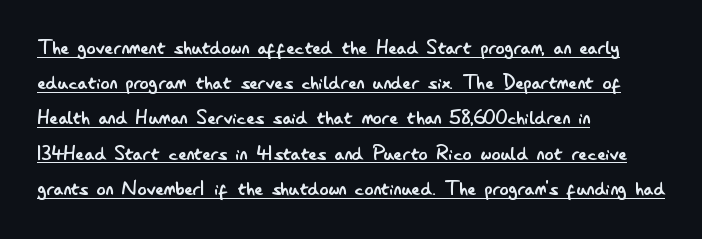
The image shows 23 px text type, upright; set left-aligned, normal line spacing (1.53x), normal letter spacing, underlined.
